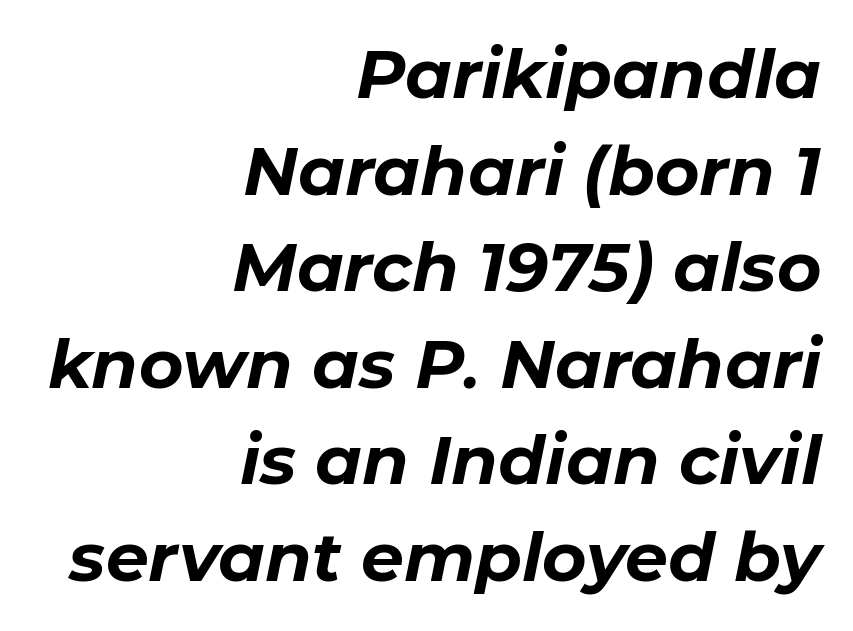
Q: Is the text bold? A: Yes.
Q: Is the text italic (slanted)? A: Yes, it leans right by about 11 degrees.
Q: Is the text underlined? A: No.
Q: How is the paragraph aligned? A: Right-aligned.
Q: Is the spacing between letters normal or unusually wide? A: Normal.
Q: Is the spacing between lines tight, normal or loose? A: Normal.
Q: Width (condensed, normal, or wide)? A: Normal.
Q: Stroke contrast? A: Low.
Q: x-height? A: Medium.
Q: Monospaced? A: No.
